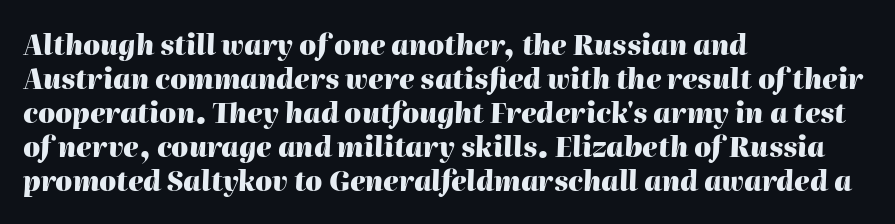
{"italic": "yes", "lean": "right", "slant_degrees": 2, "bold": "yes", "underline": "no", "align": "left", "line_spacing": "normal", "line_spacing_ratio": 1.26, "letter_spacing": "normal", "letter_spacing_em": 0.0, "glyph_px": 27}
